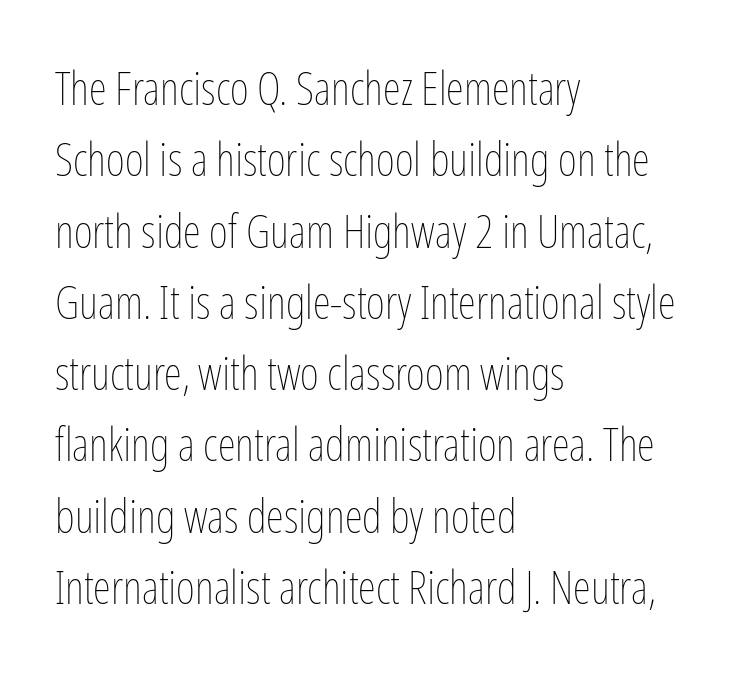
The image shows 46 px thin, condensed type, upright; set left-aligned, normal line spacing (1.55x), normal letter spacing, not underlined; low stroke contrast and a medium x-height.
